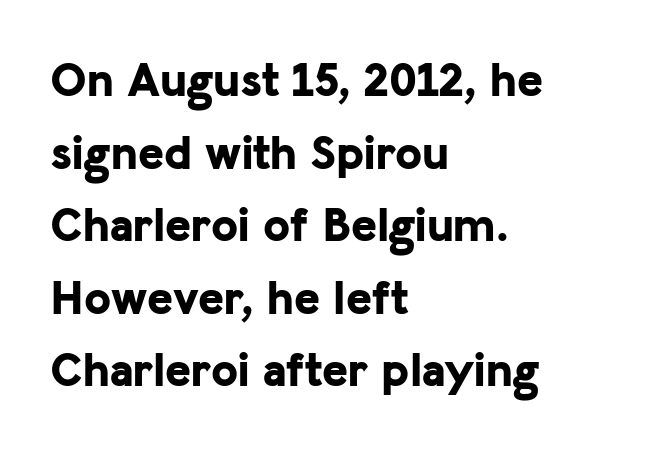
{"serif": "no", "italic": "no", "bold": "yes", "weight": "bold", "width": "normal", "stroke_contrast": "low", "x_height": "medium", "monospaced": "no", "underline": "no", "align": "left", "line_spacing": "normal", "line_spacing_ratio": 1.48, "letter_spacing": "normal", "letter_spacing_em": 0.0, "glyph_px": 49}
